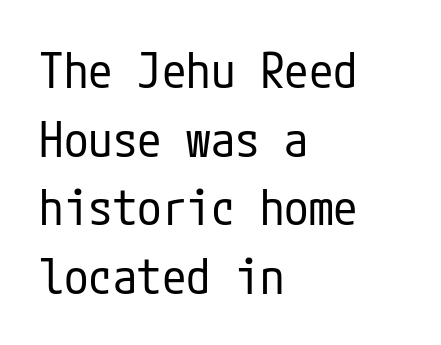
The image shows 49 px regular-weight, condensed sans-serif type, upright; set left-aligned, normal line spacing (1.4x), normal letter spacing, not underlined; low stroke contrast and a medium x-height.
